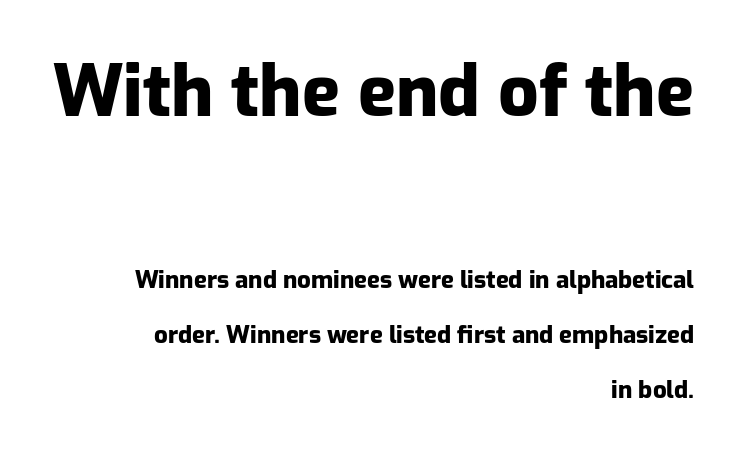
{"serif": "no", "italic": "no", "bold": "yes", "weight": "heavy", "width": "normal", "stroke_contrast": "low", "x_height": "medium", "monospaced": "no", "underline": "no", "align": "right", "line_spacing": "loose", "line_spacing_ratio": 2.29, "letter_spacing": "normal", "letter_spacing_em": 0.0, "larger_block": "first", "size_ratio": 2.96, "glyph_px": 71}
